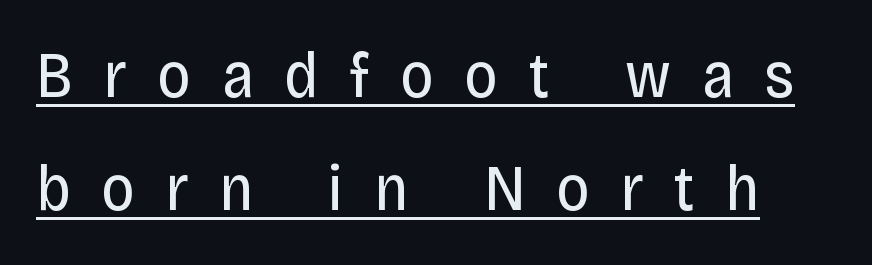
The image shows 65 px regular-weight, condensed sans-serif type, upright; set line spacing 1.74x, unusually wide letter spacing (+0.47 em), underlined; low stroke contrast and a large x-height.
